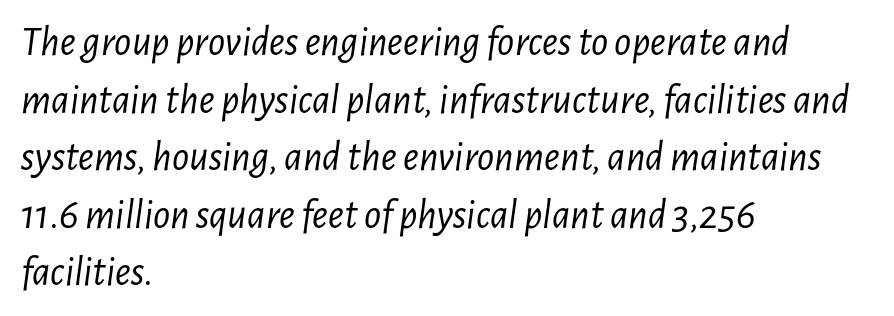
The letters advance in unequal steps, a hallmark of proportional type. Students, observe: this is what conventionally led text looks like. The strokes carry an ordinary text weight at most. Anything drawn beneath the words? Only blank space. A typesetter would call this zero additional tracking.
